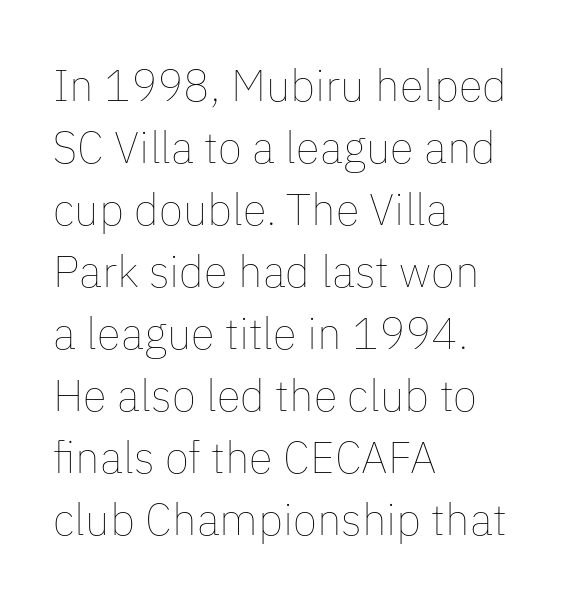
Q: Is the text bold? A: No.
Q: Is the text italic (slanted)? A: No, it is upright.
Q: Is the text underlined? A: No.
Q: How is the paragraph aligned? A: Left-aligned.
Q: Is the spacing between letters normal or unusually wide? A: Normal.
Q: Is the spacing between lines tight, normal or loose? A: Normal.
Q: Width (condensed, normal, or wide)? A: Normal.
Q: Stroke contrast? A: Low.
Q: x-height? A: Medium.
Q: Monospaced? A: No.
